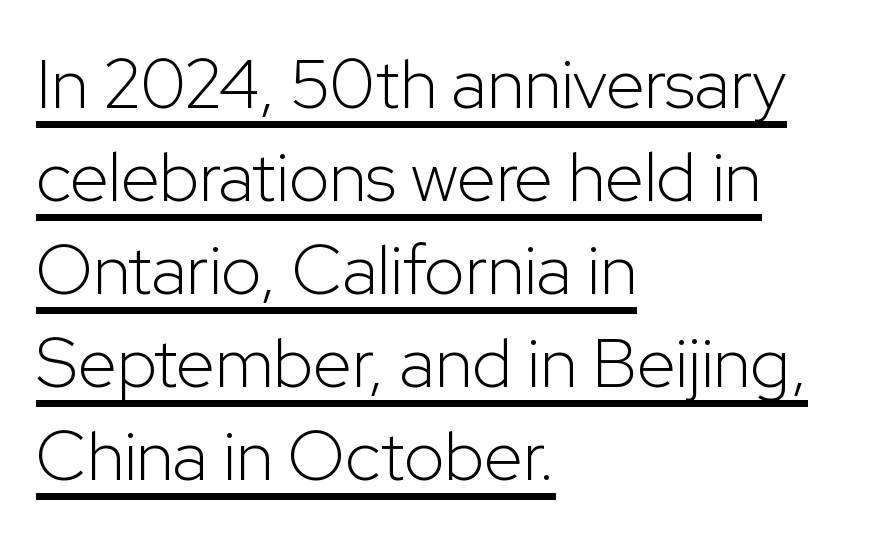
The image shows 70 px light sans-serif type, upright; set left-aligned, normal line spacing (1.33x), normal letter spacing, underlined; low stroke contrast and a medium x-height.
